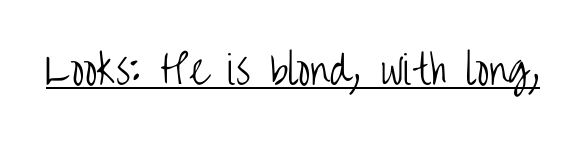
Q: Is the text bold? A: No.
Q: Is the text italic (slanted)? A: No, it is upright.
Q: Is the typeface a serif or a sans-serif typeface? A: Sans-serif.
Q: Is the text underlined? A: Yes.
Q: Is the spacing between letters normal or unusually wide? A: Normal.
Q: Width (condensed, normal, or wide)? A: Condensed.
Q: Stroke contrast? A: Low.
Q: x-height? A: Large.
Q: Monospaced? A: No.
